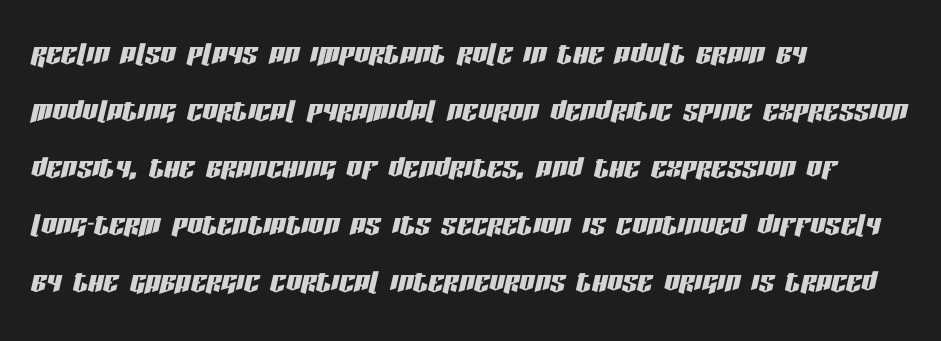
Q: Is the text italic (slanted)? A: Yes, it leans right by about 13 degrees.
Q: Is the text underlined? A: No.
Q: How is the paragraph aligned? A: Left-aligned.
Q: Is the spacing between letters normal or unusually wide? A: Normal.
Q: Is the spacing between lines tight, normal or loose? A: Normal.
Q: Width (condensed, normal, or wide)? A: Condensed.
Q: Stroke contrast? A: Low.
Q: x-height? A: Large.
Q: Monospaced? A: No.
